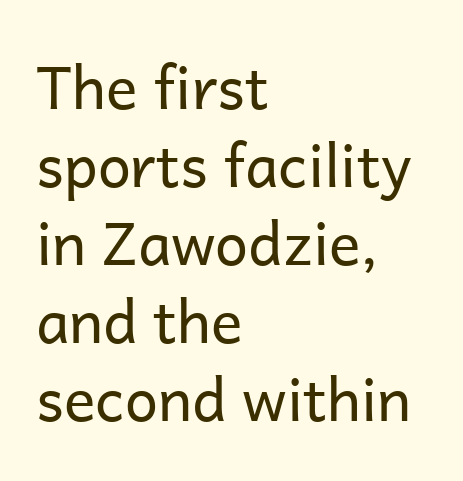
Q: Is the text bold? A: No.
Q: Is the text italic (slanted)? A: No, it is upright.
Q: Is the typeface a serif or a sans-serif typeface? A: Sans-serif.
Q: Is the text underlined? A: No.
Q: How is the paragraph aligned? A: Left-aligned.
Q: Is the spacing between letters normal or unusually wide? A: Normal.
Q: Is the spacing between lines tight, normal or loose? A: Normal.
Q: Width (condensed, normal, or wide)? A: Normal.
Q: Stroke contrast? A: Low.
Q: x-height? A: Medium.
Q: Monospaced? A: No.
